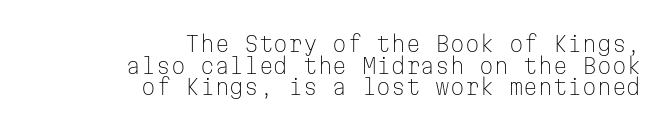
{"italic": "no", "bold": "no", "underline": "no", "align": "right", "line_spacing": "tight", "line_spacing_ratio": 1.03, "letter_spacing": "normal", "letter_spacing_em": 0.0, "glyph_px": 21}
